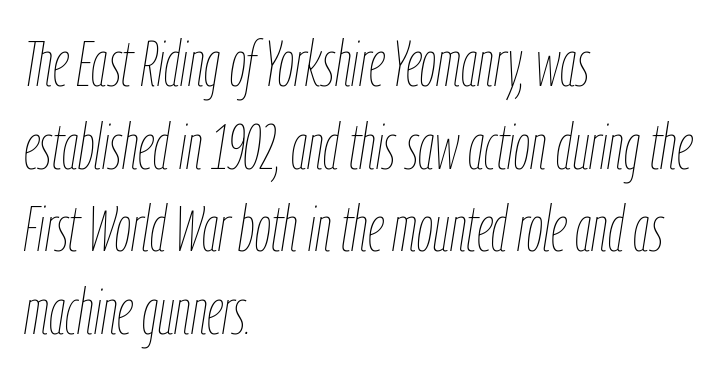
The image shows 64 px thin, condensed type, italic (leaning right); set left-aligned, normal line spacing (1.29x), normal letter spacing, not underlined; low stroke contrast and a medium x-height.
